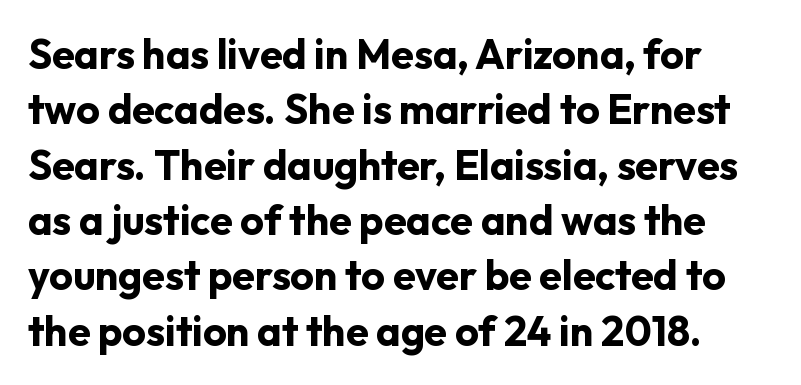
The image shows 41 px bold sans-serif type, upright; set normal line spacing (1.35x), normal letter spacing, not underlined; low stroke contrast and a medium x-height.
